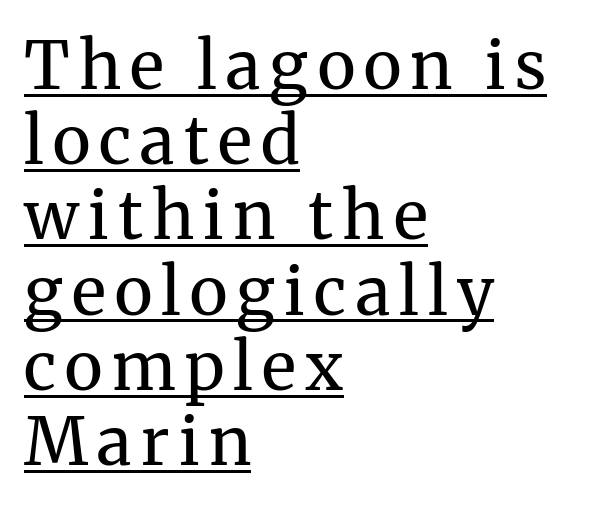
Q: Is the text bold? A: No.
Q: Is the text italic (slanted)? A: No, it is upright.
Q: Is the typeface a serif or a sans-serif typeface? A: Serif.
Q: Is the text underlined? A: Yes.
Q: How is the paragraph aligned? A: Left-aligned.
Q: Is the spacing between lines tight, normal or loose? A: Tight.
Q: Width (condensed, normal, or wide)? A: Normal.
Q: Stroke contrast? A: Medium.
Q: x-height? A: Medium.
Q: Monospaced? A: No.
